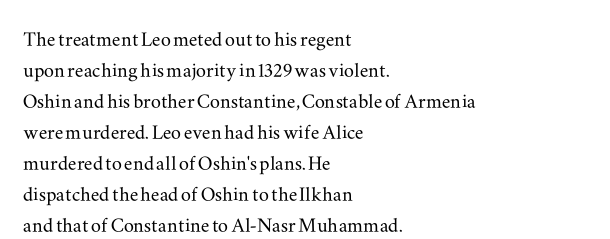
Q: Is the text italic (slanted)? A: No, it is upright.
Q: Is the text underlined? A: No.
Q: How is the paragraph aligned? A: Left-aligned.
Q: Is the spacing between letters normal or unusually wide? A: Normal.
